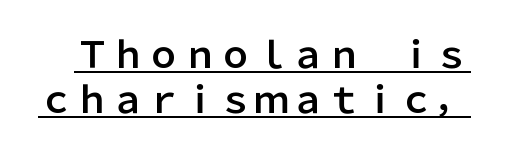
The passage shown is typed in a proportional face where columns would drift. Students, observe: this is what conventionally led text looks like. The axis of the letterforms is exactly vertical. The rendering keeps characters at their native spacing.
